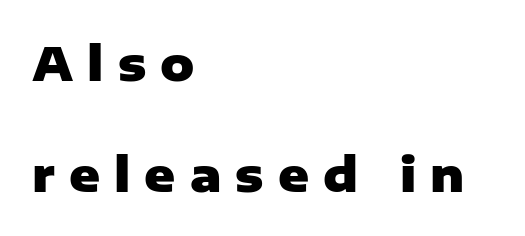
The letters are bold, with thick, heavy strokes. The specimen omits any rule beneath the text block's lines. This sample has the flowing, uneven cadence of proportional lettering. The typesetter chose a ragged-right arrangement here. This block would shrink considerably if given ordinary leading; it's expanded now.
